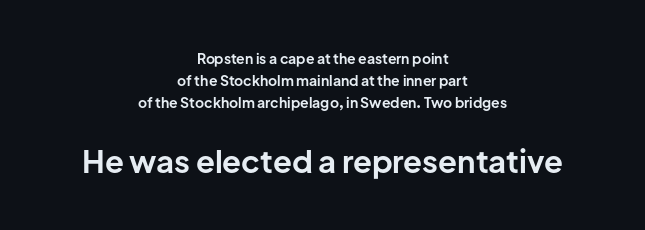
The image shows 31 px bold sans-serif type, upright; set centered, normal line spacing (1.58x), normal letter spacing, not underlined; the second (bottom) block is 2.21x larger; low stroke contrast and a medium x-height.
